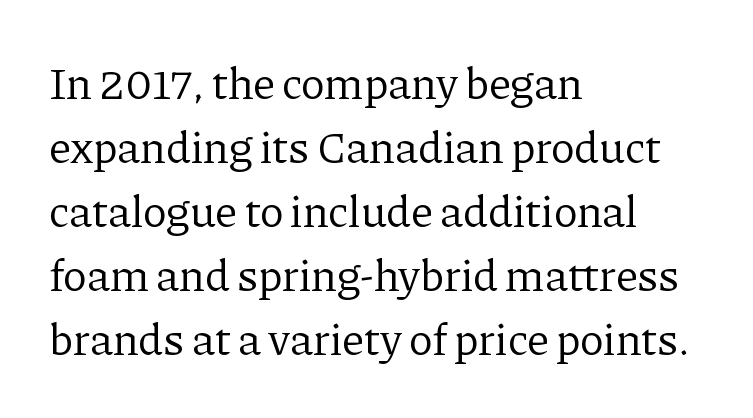
{"serif": "yes", "italic": "no", "bold": "no", "weight": "regular", "width": "normal", "stroke_contrast": "low", "x_height": "medium", "monospaced": "no", "underline": "no", "align": "left", "line_spacing": "normal", "line_spacing_ratio": 1.42, "letter_spacing": "normal", "letter_spacing_em": 0.0, "glyph_px": 45}
